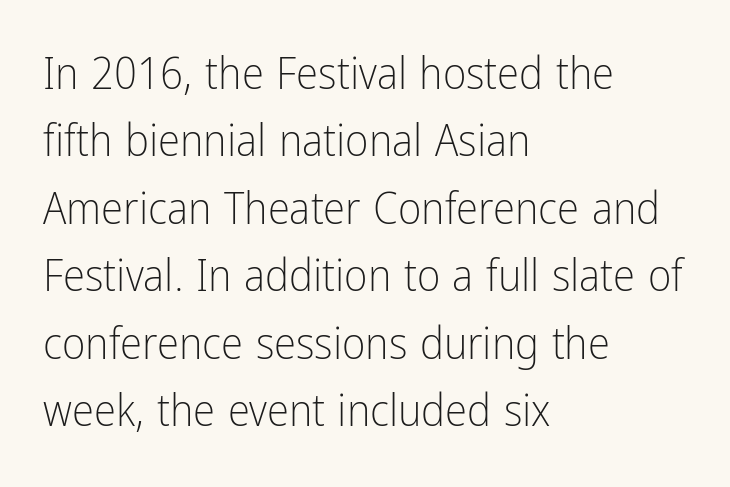
The image shows 45 px light, condensed sans-serif type, upright; set left-aligned, normal line spacing (1.5x), normal letter spacing, not underlined; low stroke contrast and a medium x-height.
